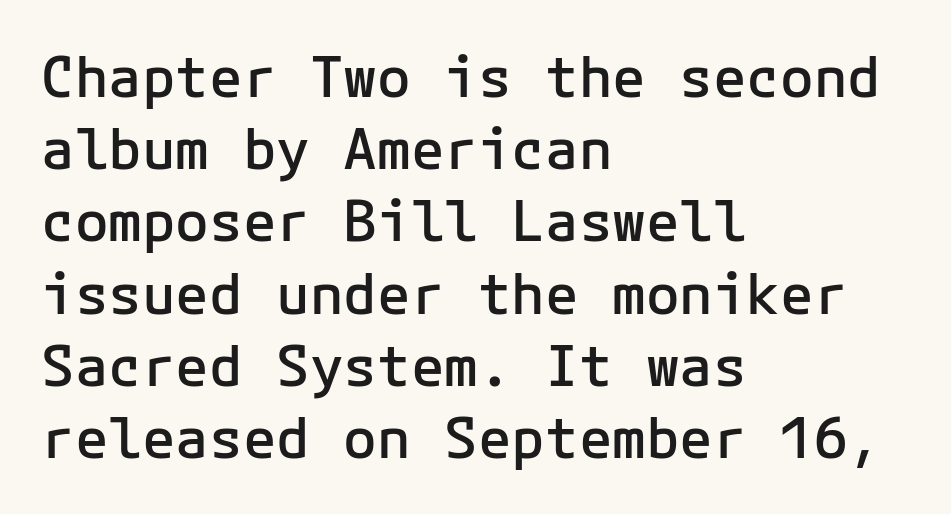
The image shows 56 px semibold sans-serif type, upright, monospaced; set left-aligned, normal line spacing (1.29x), normal letter spacing, not underlined; low stroke contrast and a medium x-height.
